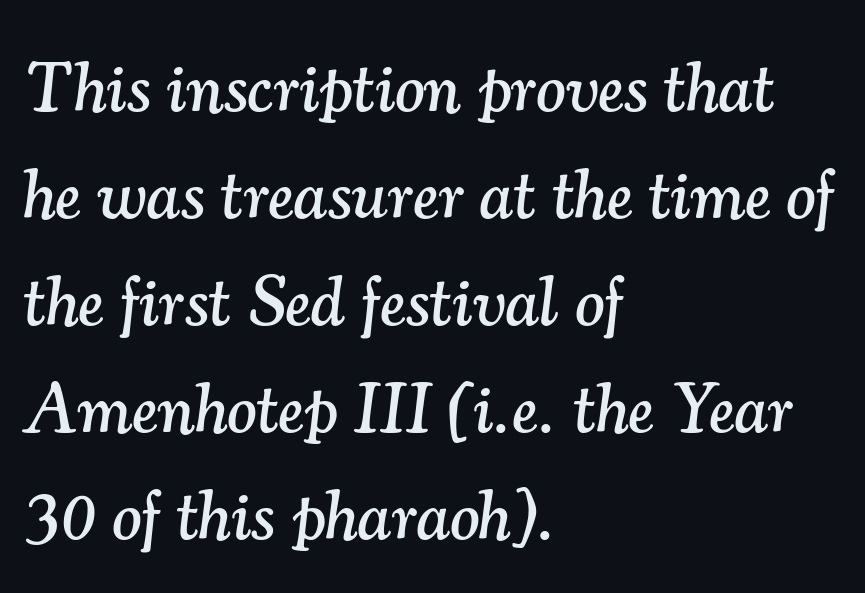
The image shows 70 px serif type, italic (leaning right); set left-aligned, normal line spacing (1.53x), normal letter spacing, not underlined; medium stroke contrast and a small x-height.
